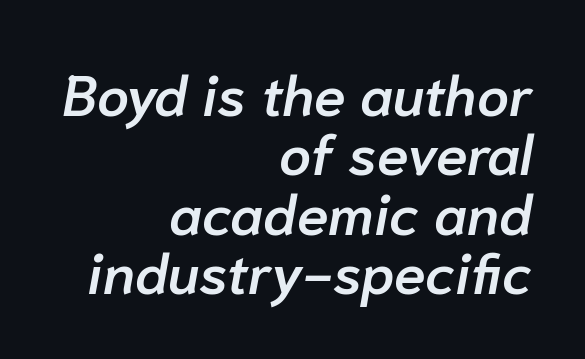
Honestly, the letter spacing is just normal — you wouldn't notice it. This is the in-between weight designers call semibold or demi. The typography opts for an oblique posture over an upright one. Descenders hang freely into open space. Alignment: flush right. Does the leading feel generous? Not at all — it's pinched.
